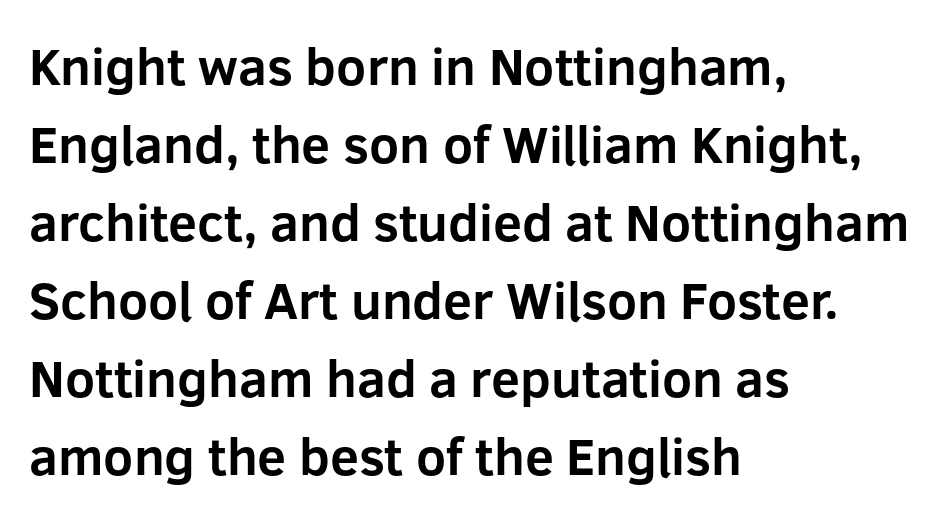
{"serif": "no", "italic": "no", "bold": "yes", "weight": "bold", "width": "normal", "stroke_contrast": "low", "x_height": "medium", "monospaced": "no", "underline": "no", "align": "left", "line_spacing": "normal", "line_spacing_ratio": 1.5, "letter_spacing": "normal", "letter_spacing_em": 0.0, "glyph_px": 52}
